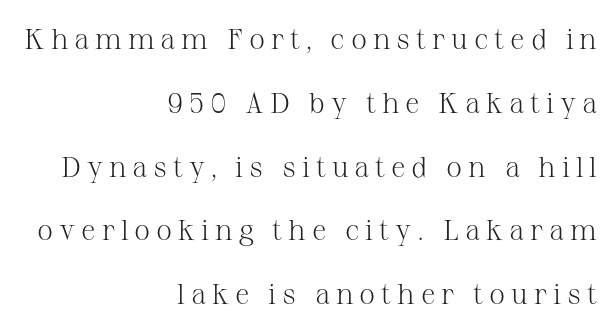
Tracking here is generous; glyphs stand well apart from one another. Character widths vary here, with narrow letters taking less room than wide ones. The letters carry serifs — small finishing strokes at the ends of their stems. Bold? No — there's no thickening of the strokes.
